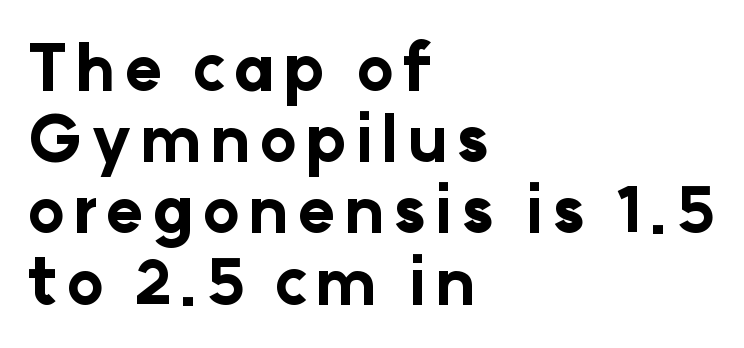
The letters are bold, with thick, heavy strokes. Ascenders rise straight up at ninety degrees. The paragraph has a hard left edge and a soft right edge. Closely set lines give the paragraph a compact silhouette.
